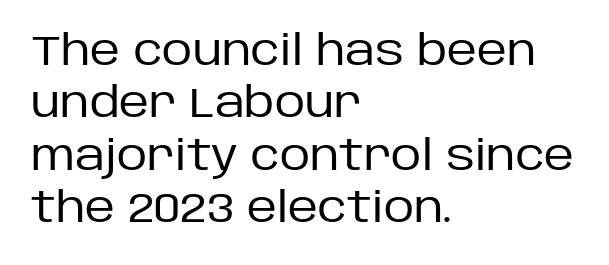
The image shows 42 px regular-weight sans-serif type, upright; set left-aligned, normal line spacing (1.25x), normal letter spacing, not underlined; low stroke contrast and a large x-height.
